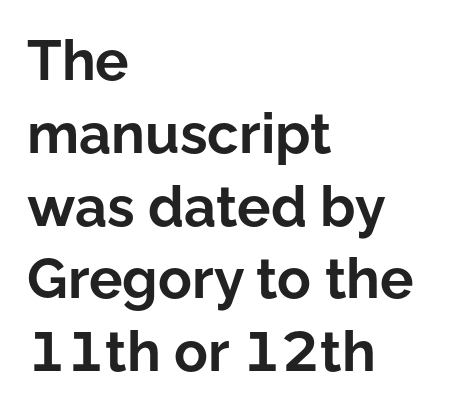
The image shows 56 px bold sans-serif type, upright; set left-aligned, normal line spacing (1.3x), normal letter spacing, not underlined; low stroke contrast and a medium x-height.
